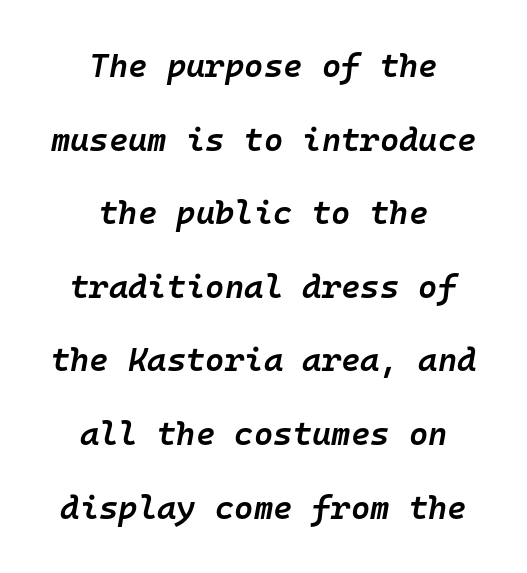
The image shows 33 px semibold type, italic (leaning right), monospaced; set centered, loose line spacing (2.23x), normal letter spacing, not underlined; low stroke contrast and a medium x-height.
